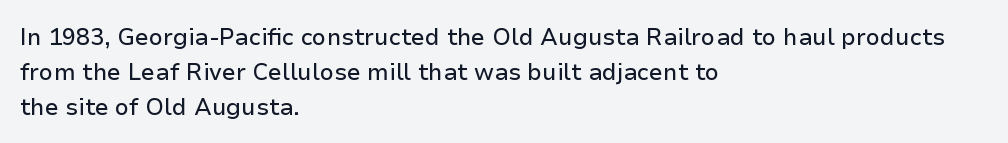
{"italic": "no", "underline": "no", "align": "left", "line_spacing": "normal", "line_spacing_ratio": 1.53, "letter_spacing": "normal", "letter_spacing_em": 0.0, "glyph_px": 23}
